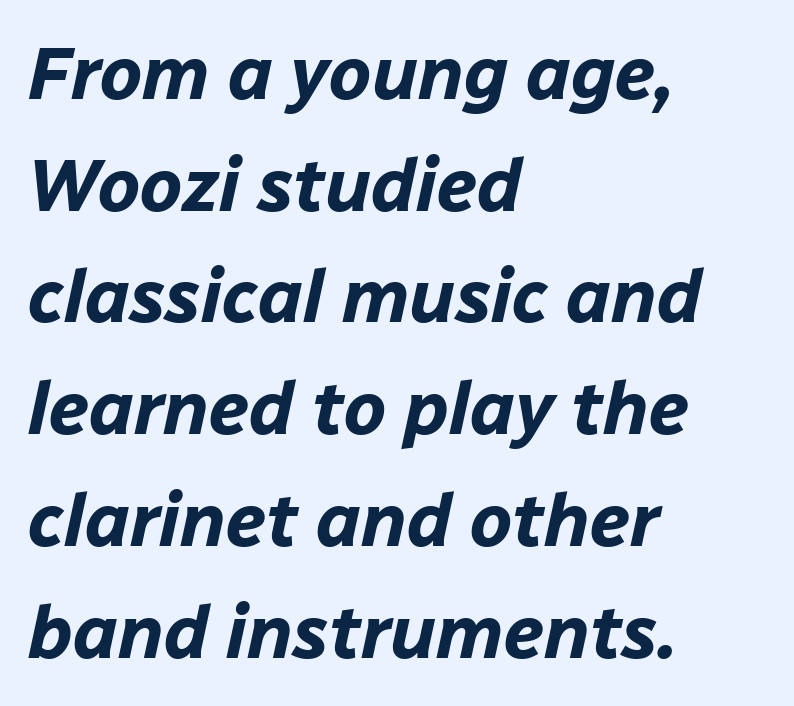
The words here are not underlined. Every row of glyphs begins at an identical x-position on the left. Vertically, the passage feels balanced, rows spaced as you'd expect. Think of a printed novel: that variable character pitch is what you see here. Slanted lettering throughout.
